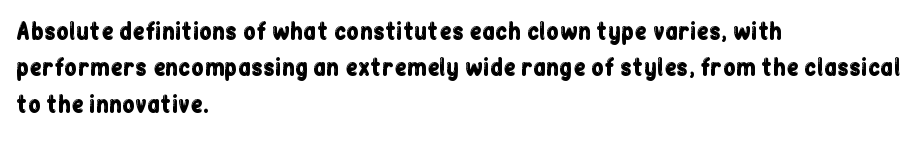
Q: Is the text italic (slanted)? A: No, it is upright.
Q: Is the text underlined? A: No.
Q: How is the paragraph aligned? A: Left-aligned.
Q: Is the spacing between letters normal or unusually wide? A: Normal.
Q: Is the spacing between lines tight, normal or loose? A: Normal.
